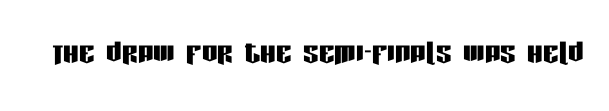
Q: Is the text italic (slanted)? A: No, it is upright.
Q: Is the typeface a serif or a sans-serif typeface? A: Sans-serif.
Q: Is the text underlined? A: No.
Q: Is the spacing between letters normal or unusually wide? A: Normal.
Q: Width (condensed, normal, or wide)? A: Condensed.
Q: Stroke contrast? A: Low.
Q: x-height? A: Large.
Q: Monospaced? A: No.
